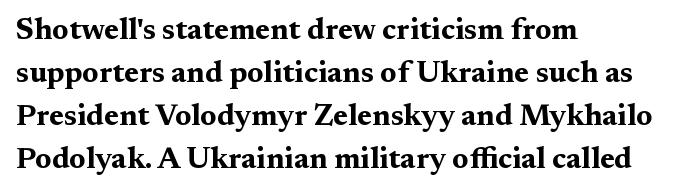
The font's upright variant was chosen for this text. The typeface chosen for these lines features serifs. Clear beneath every line of the passage. These lines sit exactly where default settings would place them.
